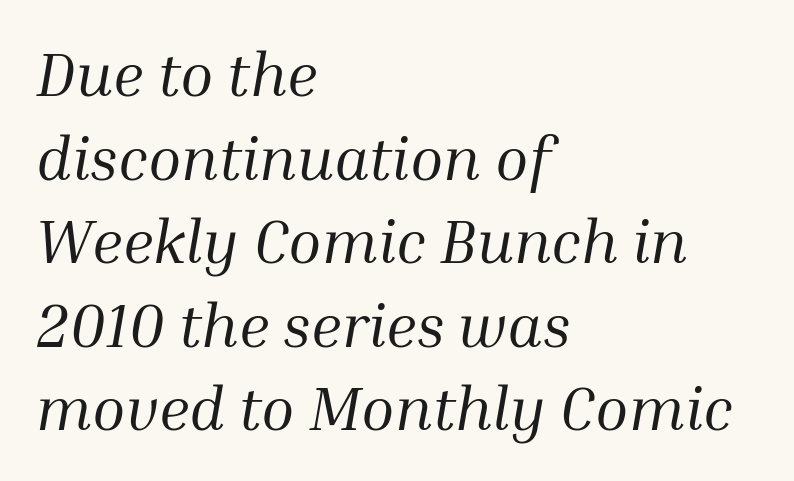
{"serif": "yes", "italic": "yes", "lean": "right", "slant_degrees": 10, "bold": "no", "weight": "regular", "width": "normal", "stroke_contrast": "medium", "x_height": "medium", "monospaced": "no", "underline": "no", "align": "left", "line_spacing": "normal", "line_spacing_ratio": 1.37, "letter_spacing": "normal", "letter_spacing_em": 0.0, "glyph_px": 61}
